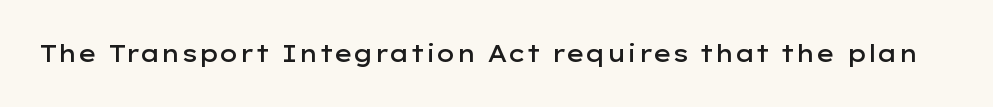
No extra tracking has been applied to these lines. The area under the type is left untouched. Weight: semibold (demi). If you drew a line through each stem, it would be perfectly vertical.
